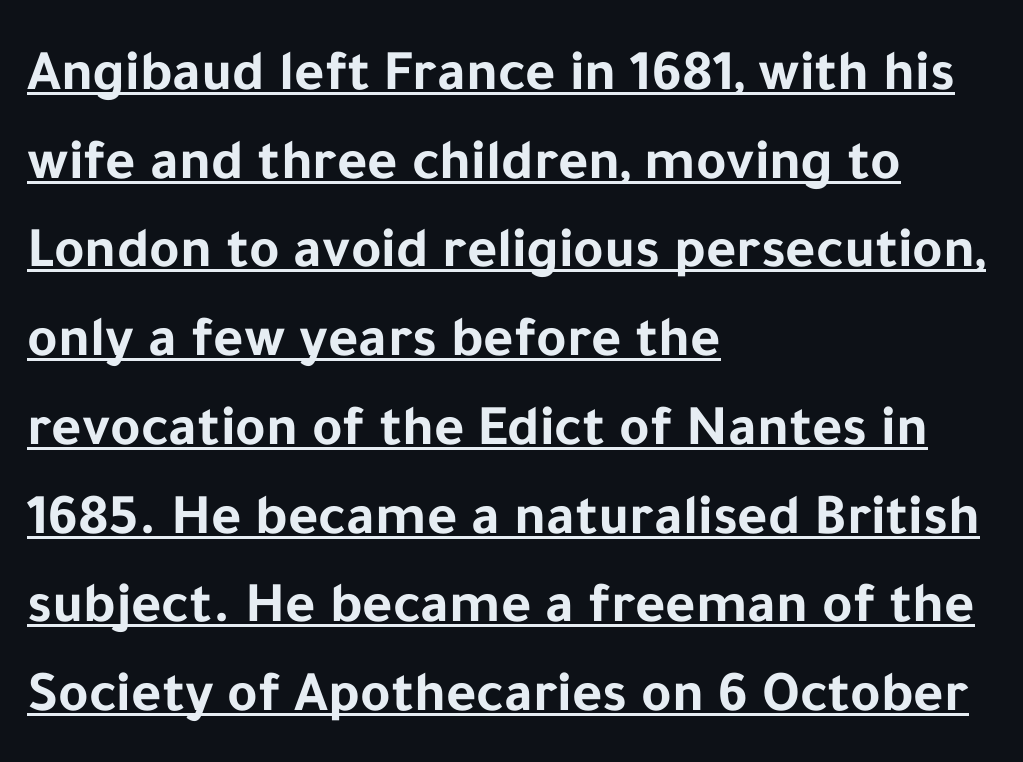
{"serif": "no", "italic": "no", "bold": "yes", "weight": "bold", "width": "normal", "stroke_contrast": "low", "x_height": "medium", "monospaced": "no", "underline": "yes", "align": "left", "line_spacing": "normal", "line_spacing_ratio": 1.53, "letter_spacing": "normal", "letter_spacing_em": 0.0, "glyph_px": 58}
